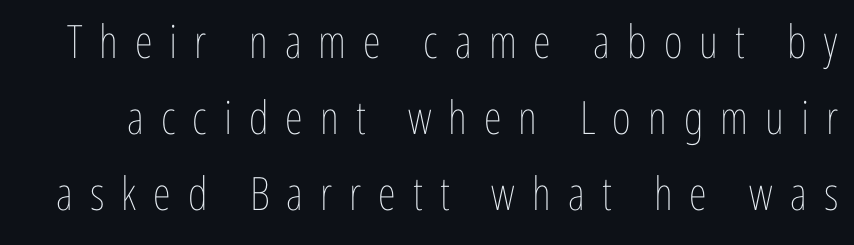
The image shows 46 px thin, condensed type, upright; set normal line spacing (1.65x), unusually wide letter spacing (+0.37 em), not underlined; low stroke contrast and a medium x-height.
